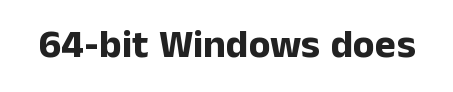
Q: Is the text bold? A: Yes.
Q: Is the text italic (slanted)? A: No, it is upright.
Q: Is the typeface a serif or a sans-serif typeface? A: Sans-serif.
Q: Is the text underlined? A: No.
Q: Is the spacing between letters normal or unusually wide? A: Normal.
Q: Width (condensed, normal, or wide)? A: Normal.
Q: Stroke contrast? A: Low.
Q: x-height? A: Medium.
Q: Monospaced? A: No.
